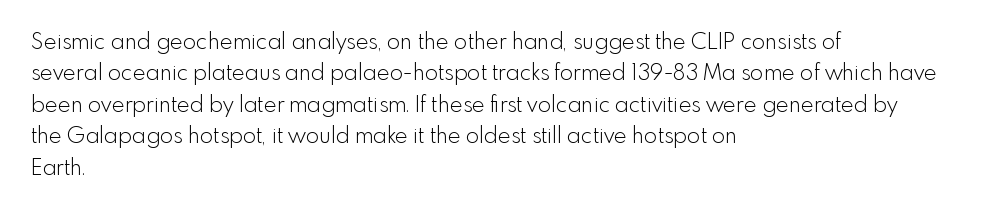
The line-height multiplier appears to be the usual default. The ragged edge is on the right, which tells us the setting is flush left. A typesetter would mark this as roman, not italic. This sample uses plain, unmodified letter spacing. No letter is thick-stroked: the sample isn't bold.
